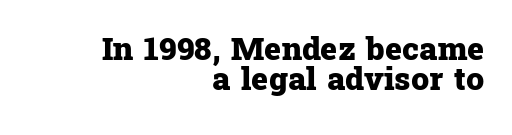
Set as a true bold cut, around the 700 mark. The rendering uses natural spacing where letterforms have individual widths. The string is rendered with underlining switched off. Is this a sans? No — the strokes have serifs.
